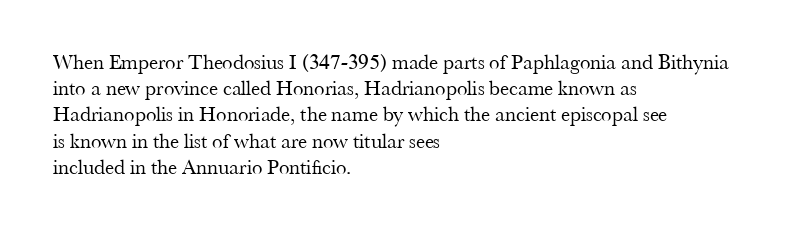
{"italic": "no", "bold": "no", "underline": "no", "align": "left", "line_spacing": "normal", "line_spacing_ratio": 1.25, "letter_spacing": "normal", "letter_spacing_em": 0.0, "glyph_px": 21}
